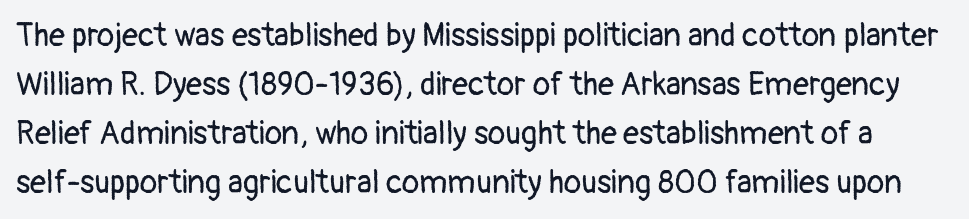
{"serif": "no", "italic": "no", "bold": "no", "weight": "regular", "width": "normal", "stroke_contrast": "low", "x_height": "medium", "monospaced": "no", "underline": "no", "line_spacing": "normal", "line_spacing_ratio": 1.53, "letter_spacing": "normal", "letter_spacing_em": 0.0, "glyph_px": 32}
